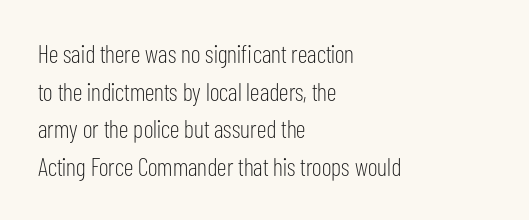
The face used here is rendered with its standard letterfit. Just letters on the line, the space beneath them empty. Caption: face not bold, strokes unweighted. Line spacing here is normal.
